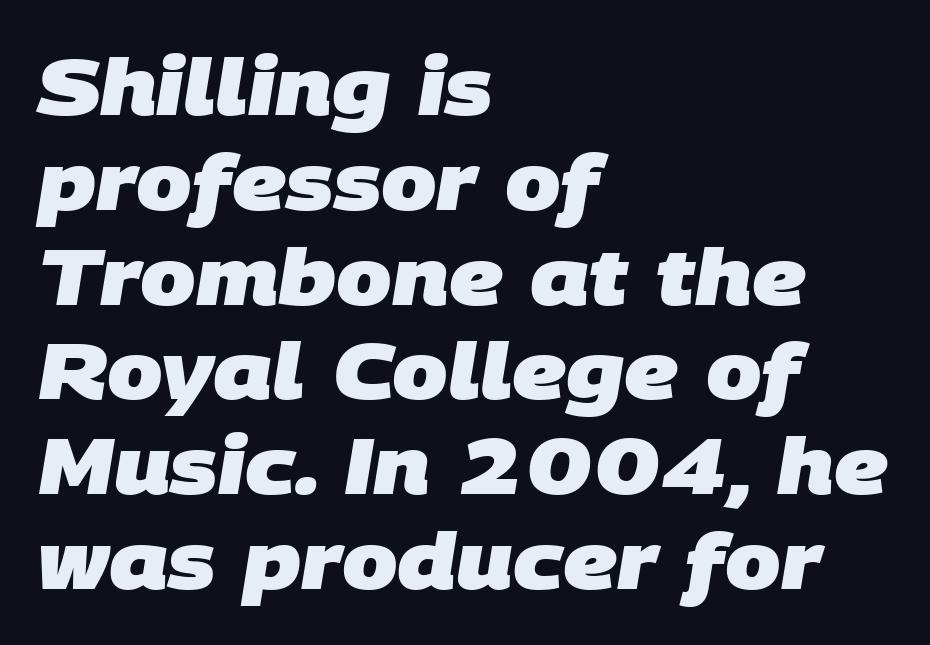
{"serif": "no", "bold": "yes", "weight": "heavy", "width": "normal", "stroke_contrast": "low", "x_height": "large", "monospaced": "no", "underline": "no", "align": "left", "line_spacing_ratio": 1.2, "letter_spacing": "normal", "letter_spacing_em": 0.0, "glyph_px": 79}
